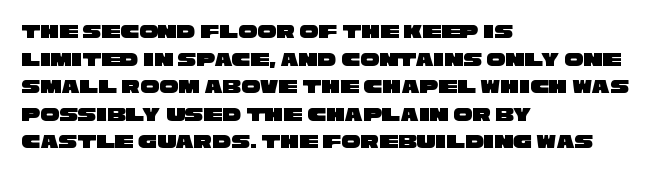
Q: Is the text underlined? A: No.
Q: How is the paragraph aligned? A: Left-aligned.
Q: Is the spacing between letters normal or unusually wide? A: Normal.
Q: Is the spacing between lines tight, normal or loose? A: Normal.
